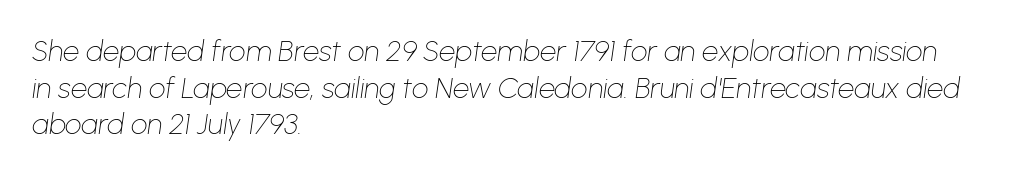
Weight: not bold — regular or lighter. If you measured baseline to baseline, you'd find a middling distance. This sample has the flowing, uneven cadence of proportional lettering. This is oblique type, the kind used for emphasis or titles. The words here are not underlined. Default kerning and tracking; the words read as compact shapes.
